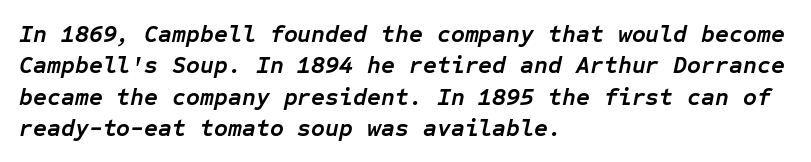
The image shows 24 px bold type, italic (leaning right); set left-aligned, normal line spacing (1.31x), normal letter spacing, not underlined.
